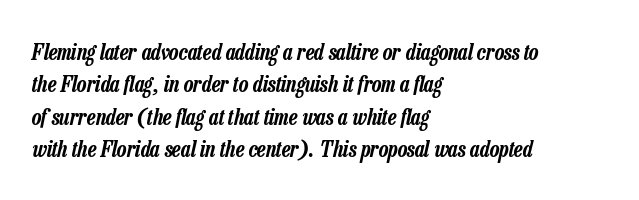
{"italic": "yes", "lean": "right", "slant_degrees": 13, "underline": "no", "align": "left", "line_spacing": "normal", "line_spacing_ratio": 1.47, "letter_spacing": "normal", "letter_spacing_em": 0.0, "glyph_px": 22}
